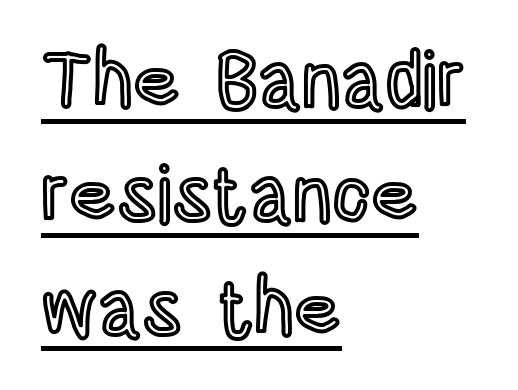
A normal amount of white space separates one row of letters from the next. The lettering holds an erect, upright posture throughout. This rendering features underlined lettering. The horizontal fit of the characters is conventional and even. Varying glyph widths throughout — classic text-font behaviour.
